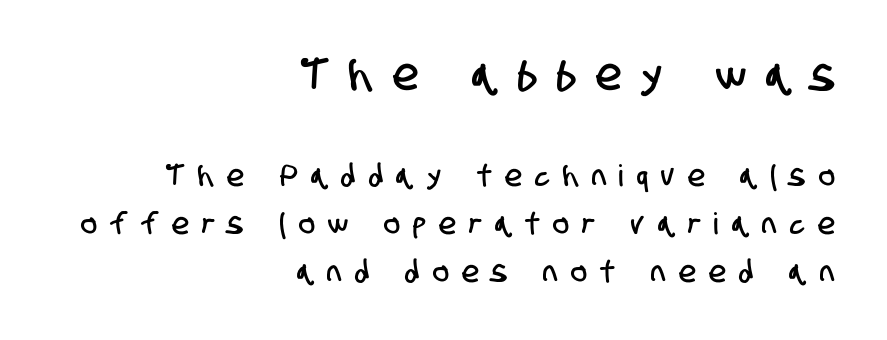
{"serif": "no", "width": "condensed", "stroke_contrast": "low", "x_height": "large", "monospaced": "no", "underline": "no", "align": "right", "line_spacing": "normal", "line_spacing_ratio": 1.6, "letter_spacing": "wide", "letter_spacing_em": 0.45, "larger_block": "first", "size_ratio": 1.5, "glyph_px": 45}
